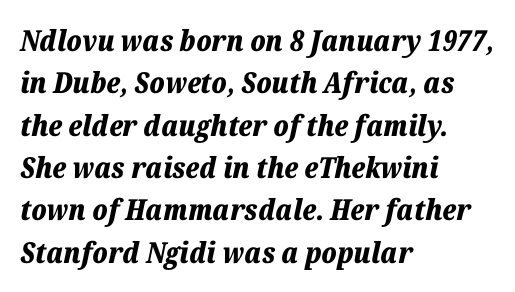
Q: Is the text bold? A: Yes.
Q: Is the text italic (slanted)? A: Yes, it leans right by about 12 degrees.
Q: Is the text underlined? A: No.
Q: How is the paragraph aligned? A: Left-aligned.
Q: Is the spacing between letters normal or unusually wide? A: Normal.
Q: Is the spacing between lines tight, normal or loose? A: Normal.
Q: Width (condensed, normal, or wide)? A: Normal.
Q: Stroke contrast? A: Low.
Q: x-height? A: Medium.
Q: Monospaced? A: No.
